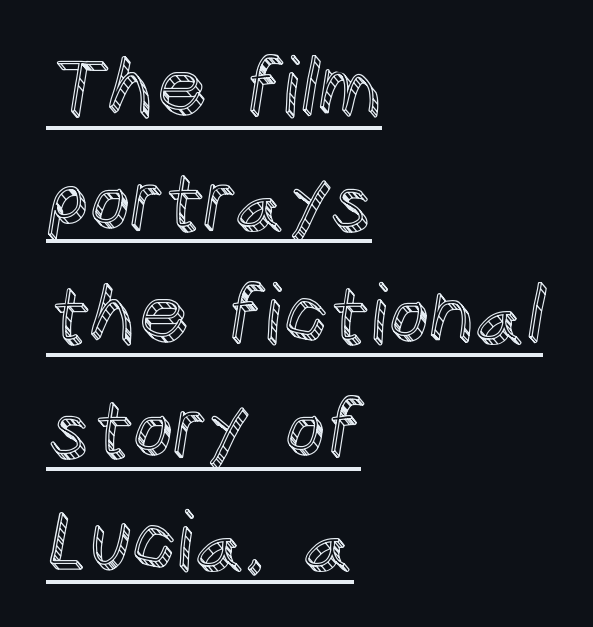
{"width": "normal", "x_height": "large", "monospaced": "no", "underline": "yes", "align": "left", "line_spacing": "normal", "line_spacing_ratio": 1.42, "letter_spacing": "normal", "letter_spacing_em": 0.0, "glyph_px": 80}
